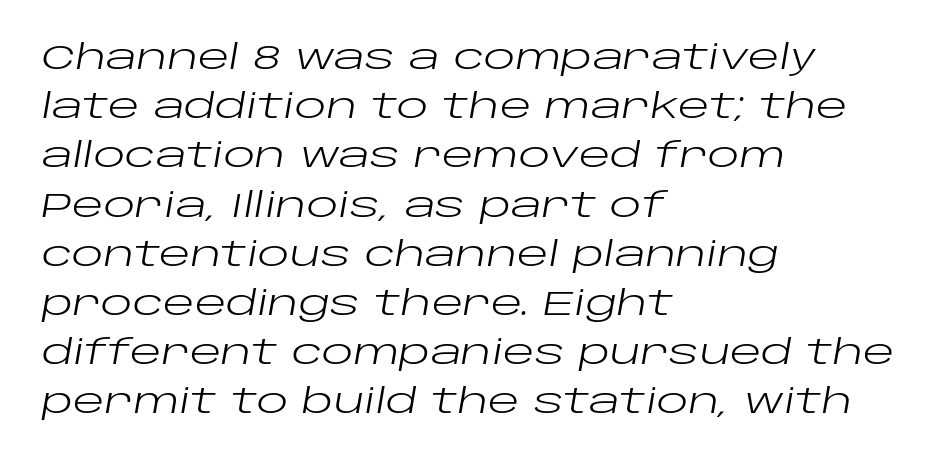
Reading down the block, your eye returns to a fixed left position each line. If you drew a line through each stem, it would be angled. These glyphs show unthickened strokes, regular width or finer. Think of a printed novel: that variable character pitch is what you see here.
